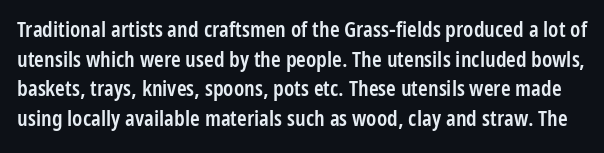
Q: Is the text bold? A: Semi-bold.
Q: Is the text italic (slanted)? A: No, it is upright.
Q: Is the text underlined? A: No.
Q: Is the spacing between letters normal or unusually wide? A: Normal.
Q: Is the spacing between lines tight, normal or loose? A: Normal.
